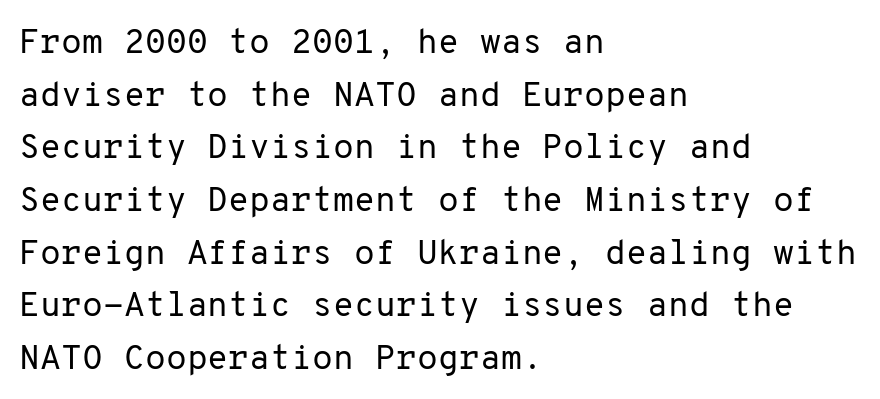
Monospaced: the letters line up in strict vertical columns. Observe the ordinary spacing: letters are neighbours, not strangers. The text block is weighted toward the left margin, trailing off unevenly rightward. The area under the type is left untouched. The face used here is a sans, in the tradition of grotesques and geometrics. Leading matches the norm, producing a regular column.
